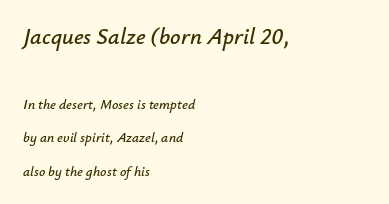
Q: Is the text italic (slanted)? A: Yes, it leans right by about 12 degrees.
Q: Is the text underlined? A: No.
Q: How is the paragraph aligned? A: Left-aligned.
Q: Is the spacing between letters normal or unusually wide? A: Normal.
Q: Is the spacing between lines tight, normal or loose? A: Loose.
Q: Which block of text is set in a larger size, the first (top) or the second (bottom)? A: The first (top) one.
